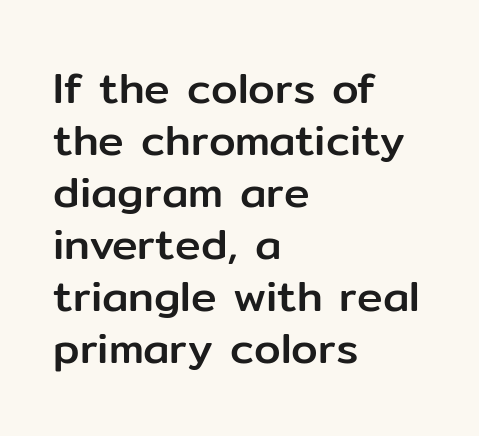
Q: Is the text italic (slanted)? A: No, it is upright.
Q: Is the typeface a serif or a sans-serif typeface? A: Sans-serif.
Q: Is the text underlined? A: No.
Q: How is the paragraph aligned? A: Left-aligned.
Q: Is the spacing between letters normal or unusually wide? A: Normal.
Q: Width (condensed, normal, or wide)? A: Normal.
Q: Stroke contrast? A: Low.
Q: x-height? A: Medium.
Q: Monospaced? A: No.
